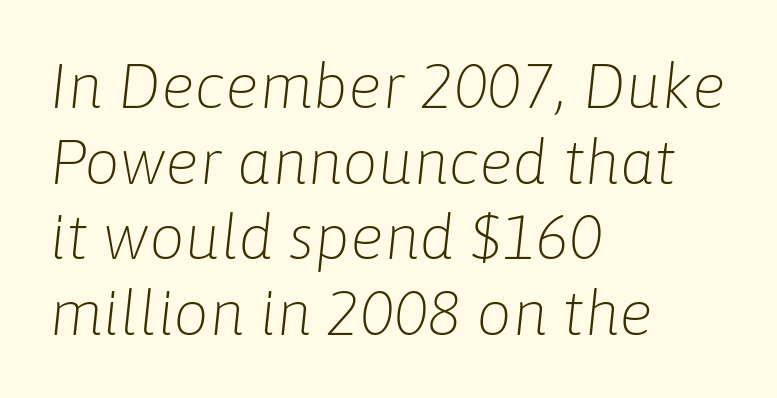
Q: Is the text bold? A: No.
Q: Is the text italic (slanted)? A: Yes, it leans right by about 6 degrees.
Q: Is the text underlined? A: No.
Q: How is the paragraph aligned? A: Left-aligned.
Q: Is the spacing between letters normal or unusually wide? A: Normal.
Q: Width (condensed, normal, or wide)? A: Normal.
Q: Stroke contrast? A: Low.
Q: x-height? A: Medium.
Q: Monospaced? A: No.
